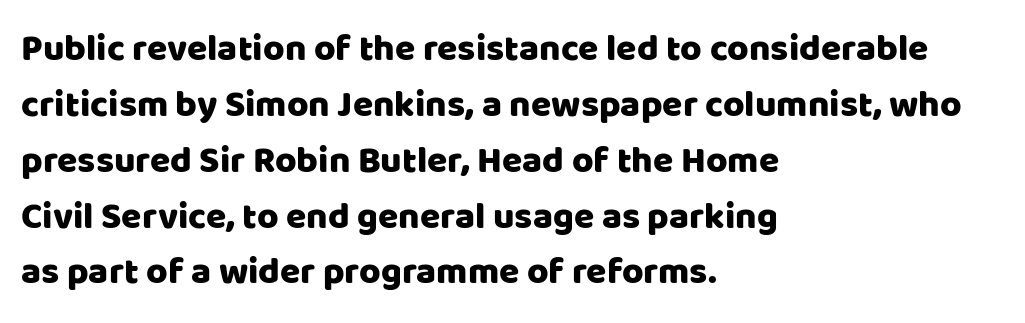
How are the letters spaced? Ordinarily, with no added tracking. Compared with typical paragraphs, the rows here are spaced about the same. Each letter's strokes conclude bluntly, with no projecting serifs. Leftover space on each line is placed entirely after the last word. You could not count columns in this text — the font is proportionally spaced.
